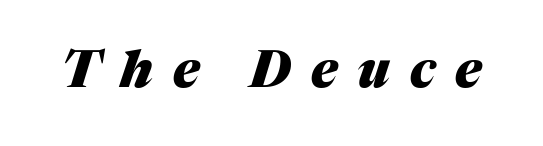
Q: Is the text bold? A: Yes.
Q: Is the text italic (slanted)? A: Yes, it leans right by about 17 degrees.
Q: Is the text underlined? A: No.
Q: Is the spacing between letters normal or unusually wide? A: Unusually wide.
Q: Width (condensed, normal, or wide)? A: Normal.
Q: Stroke contrast? A: Medium.
Q: x-height? A: Medium.
Q: Monospaced? A: No.
